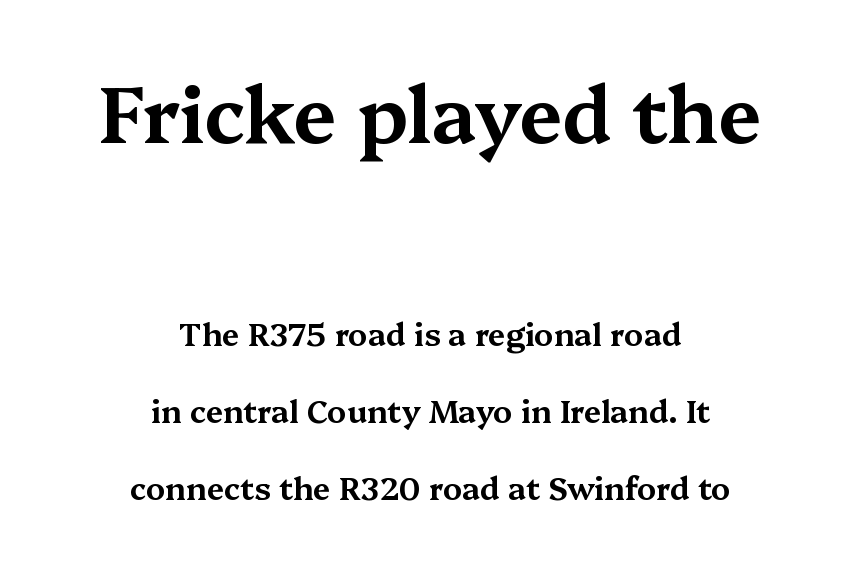
The image shows 78 px wide serif type, upright; set centered, loose line spacing (2.48x), normal letter spacing, not underlined; the first (top) block is 2.52x larger; medium stroke contrast and a medium x-height.
